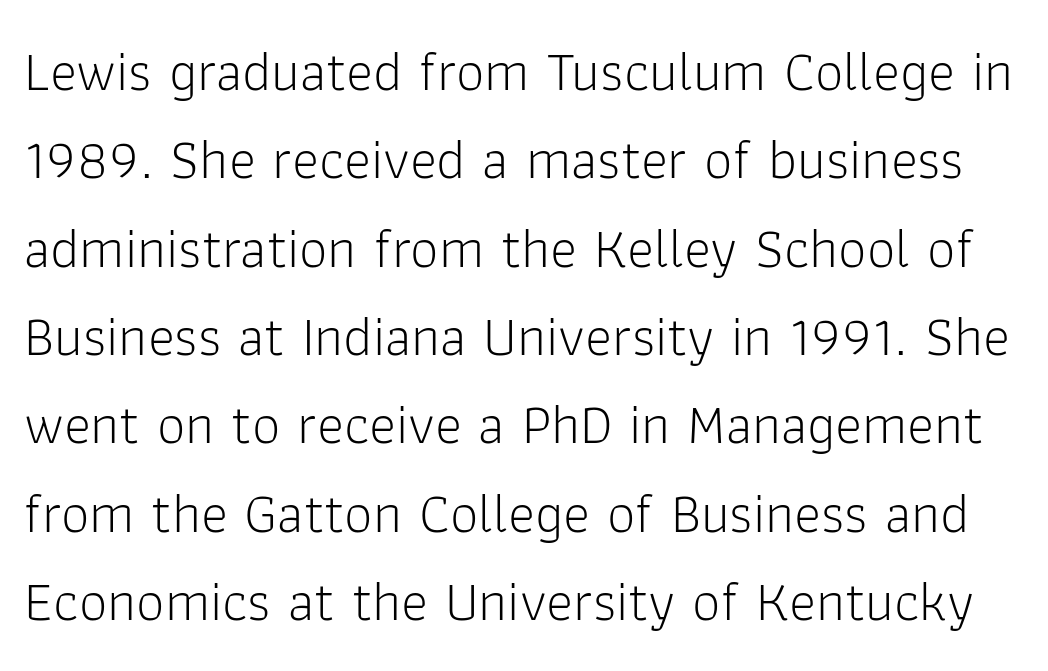
The image shows 57 px light sans-serif type, upright; set normal line spacing (1.55x), normal letter spacing, not underlined; low stroke contrast and a medium x-height.
